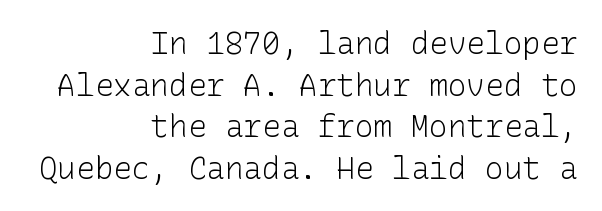
This is the regular roman posture of the typeface. Each stroke keeps to a modest, everyday thickness or less. Any mark beneath the type? The region is blank. The rendering shows plain stroke endings on the letterforms — a sans-serif design. These lines sit exactly where default settings would place them. The lines in this sample share a right terminus and differ only in where they begin.
